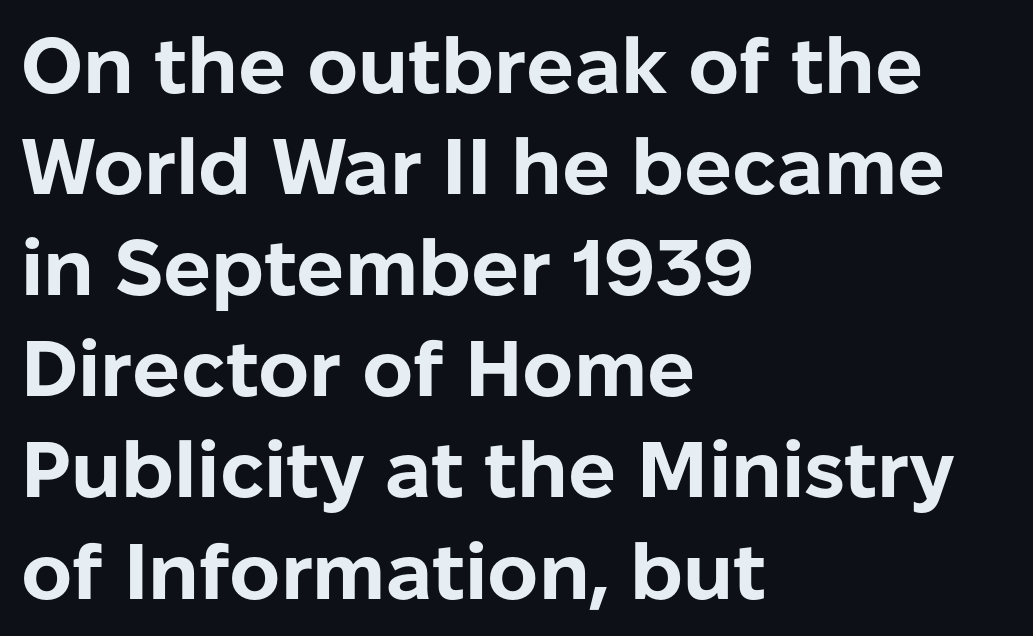
This is roman type, the default non-slanted kind. Reading down the column, the eye jumps a familiar distance to each next line. Where is the straight margin? On the left. This is sans-serif lettering, the kind often seen on screens and signage.
